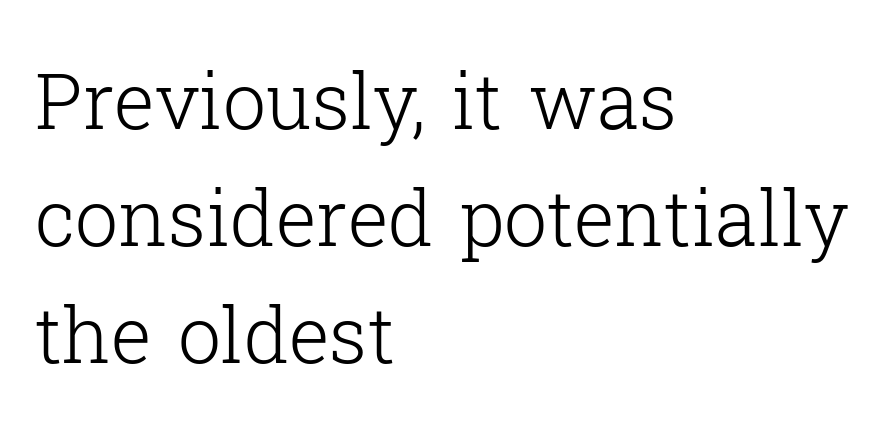
{"serif": "yes", "italic": "no", "bold": "no", "weight": "light", "width": "normal", "stroke_contrast": "low", "x_height": "medium", "monospaced": "no", "underline": "no", "align": "left", "line_spacing": "normal", "line_spacing_ratio": 1.52, "letter_spacing": "normal", "letter_spacing_em": 0.0, "glyph_px": 77}
